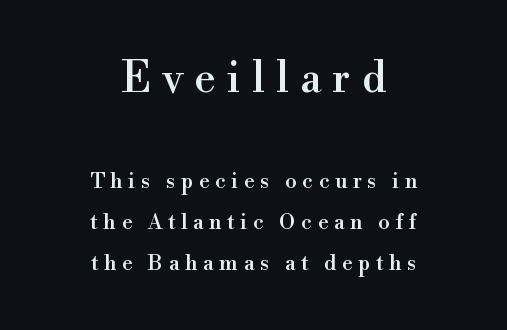
Q: Is the text italic (slanted)? A: No, it is upright.
Q: Is the typeface a serif or a sans-serif typeface? A: Serif.
Q: Is the text underlined? A: No.
Q: How is the paragraph aligned? A: Centered.
Q: Is the spacing between letters normal or unusually wide? A: Unusually wide.
Q: Is the spacing between lines tight, normal or loose? A: Loose.
Q: Which block of text is set in a larger size, the first (top) or the second (bottom)? A: The first (top) one.
Q: Width (condensed, normal, or wide)? A: Normal.
Q: x-height? A: Small.
Q: Monospaced? A: No.
